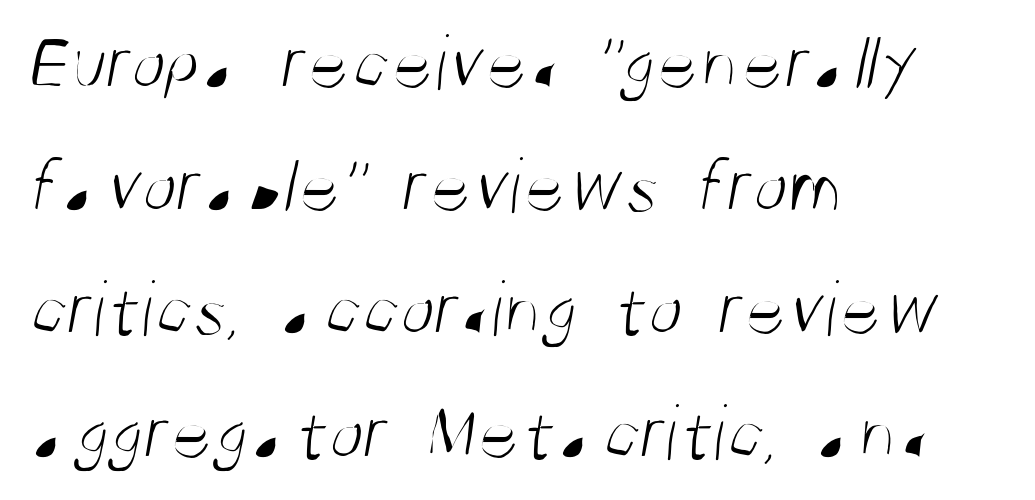
The image shows 80 px light, condensed sans-serif type; set left-aligned, normal line spacing (1.54x), normal letter spacing, not underlined; medium stroke contrast and a large x-height.
